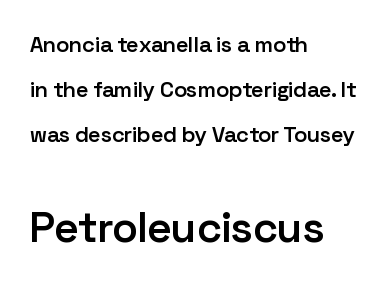
{"serif": "no", "italic": "no", "bold": "semi", "weight": "semibold", "width": "normal", "stroke_contrast": "low", "x_height": "medium", "monospaced": "no", "underline": "no", "align": "left", "line_spacing": "loose", "line_spacing_ratio": 2.04, "letter_spacing": "normal", "letter_spacing_em": 0.0, "larger_block": "second", "size_ratio": 1.95, "glyph_px": 43}
